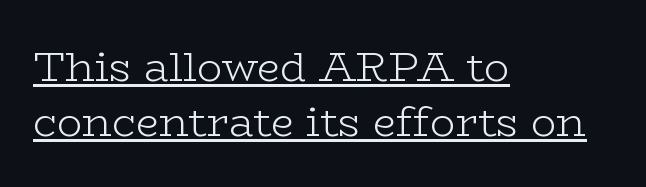
The image shows 42 px light, wide serif type, upright; set left-aligned, normal line spacing (1.3x), normal letter spacing, underlined; low stroke contrast and a medium x-height.
